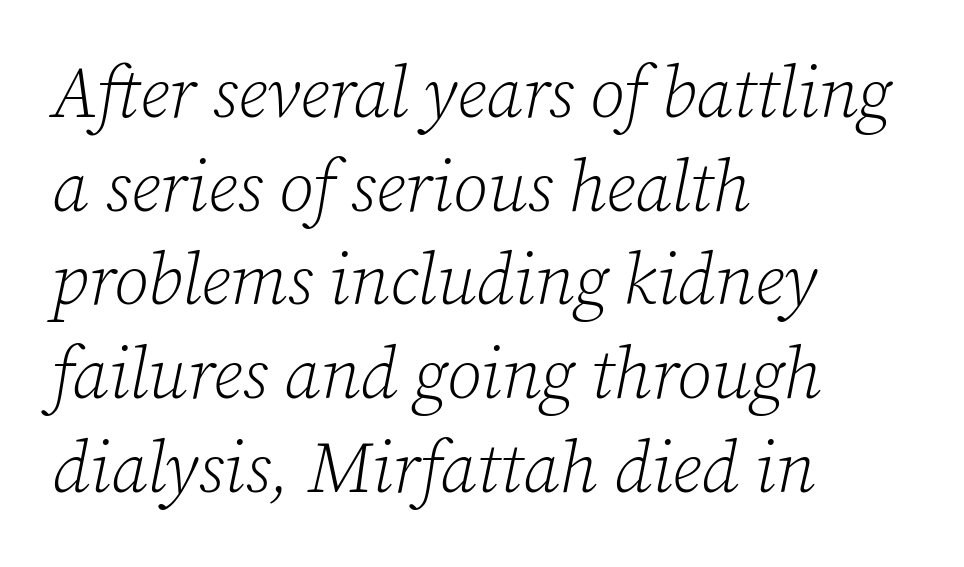
Q: Is the text bold? A: No.
Q: Is the text italic (slanted)? A: Yes, it leans right by about 12 degrees.
Q: Is the typeface a serif or a sans-serif typeface? A: Serif.
Q: Is the text underlined? A: No.
Q: How is the paragraph aligned? A: Left-aligned.
Q: Is the spacing between letters normal or unusually wide? A: Normal.
Q: Is the spacing between lines tight, normal or loose? A: Normal.
Q: Width (condensed, normal, or wide)? A: Normal.
Q: Stroke contrast? A: Low.
Q: x-height? A: Medium.
Q: Monospaced? A: No.
